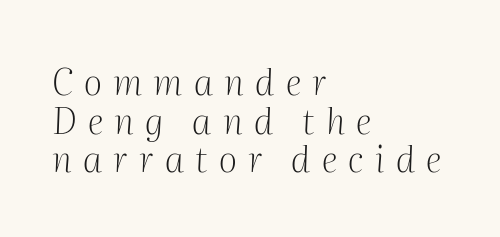
This rendering uses left alignment, leaving the right contour irregular. Are there feet on the stems? There are — it's a serif. Quick note: underline off. Notice how the stems are inclined rather than vertical — that's the hallmark of italics.
